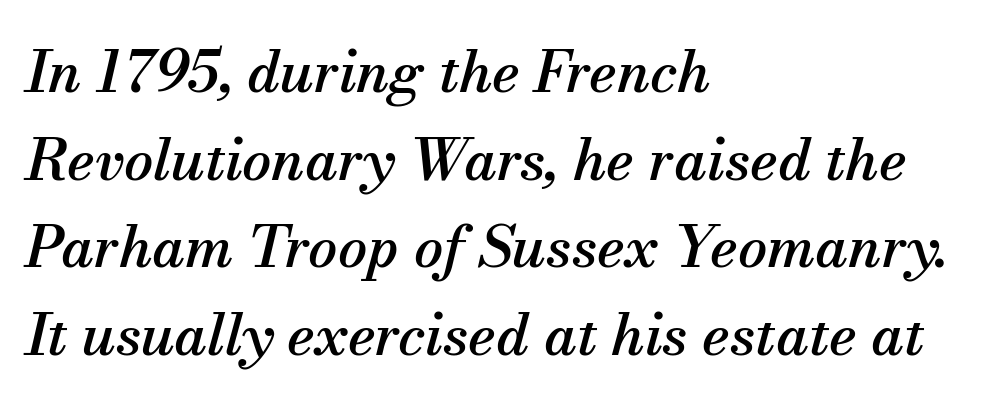
{"serif": "yes", "italic": "yes", "lean": "right", "slant_degrees": 13, "width": "normal", "stroke_contrast": "medium", "x_height": "small", "monospaced": "no", "underline": "no", "align": "left", "line_spacing": "normal", "line_spacing_ratio": 1.51, "letter_spacing": "normal", "letter_spacing_em": 0.0, "glyph_px": 58}
